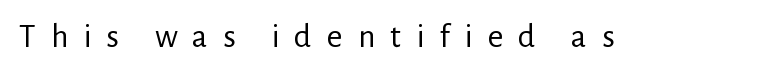
The image shows 34 px regular-weight sans-serif type, upright; set unusually wide letter spacing (+0.44 em), not underlined; low stroke contrast and a medium x-height.
